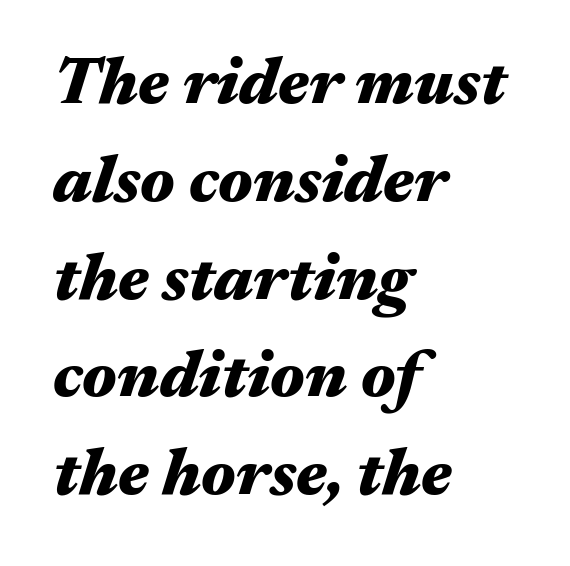
The passage shown is emphatically bold. The passage shown is typed in a proportional face where columns would drift. Notice how the stems are inclined rather than vertical — that's the hallmark of italics. The vertical gap from one line to the next is medium. The horizontal fit of the characters is conventional and even. Notice how the passage keeps a crisp vertical edge on the left only.
